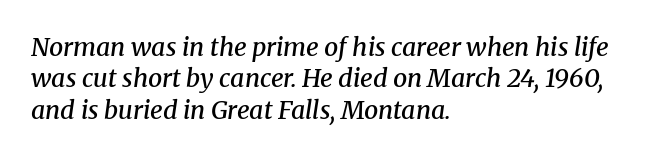
{"italic": "yes", "lean": "right", "slant_degrees": 8, "bold": "semi", "underline": "no", "align": "left", "line_spacing": "normal", "line_spacing_ratio": 1.26, "letter_spacing": "normal", "letter_spacing_em": 0.0, "glyph_px": 25}
